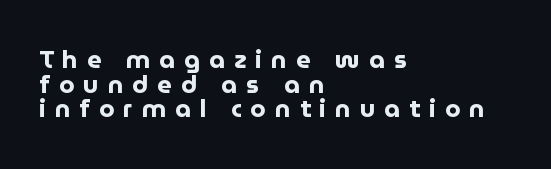
{"italic": "no", "bold": "yes", "underline": "no", "align": "left", "line_spacing": "tight", "line_spacing_ratio": 0.99, "letter_spacing": "wide", "letter_spacing_em": 0.36, "glyph_px": 25}
